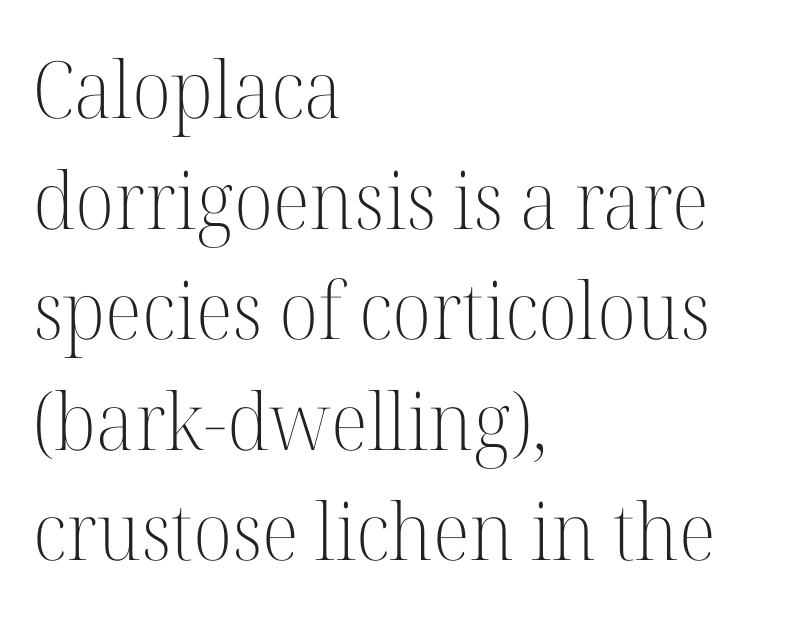
{"serif": "yes", "italic": "no", "bold": "no", "weight": "light", "width": "normal", "stroke_contrast": "high", "x_height": "medium", "monospaced": "no", "underline": "no", "align": "left", "line_spacing": "normal", "line_spacing_ratio": 1.4, "letter_spacing": "normal", "letter_spacing_em": 0.0, "glyph_px": 79}
